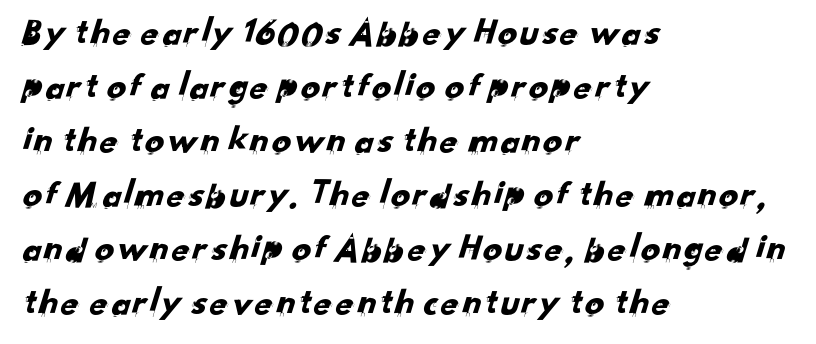
{"serif": "no", "width": "normal", "stroke_contrast": "low", "x_height": "small", "monospaced": "no", "underline": "no", "align": "left", "line_spacing": "normal", "line_spacing_ratio": 1.42, "letter_spacing": "normal", "letter_spacing_em": 0.0, "glyph_px": 38}
